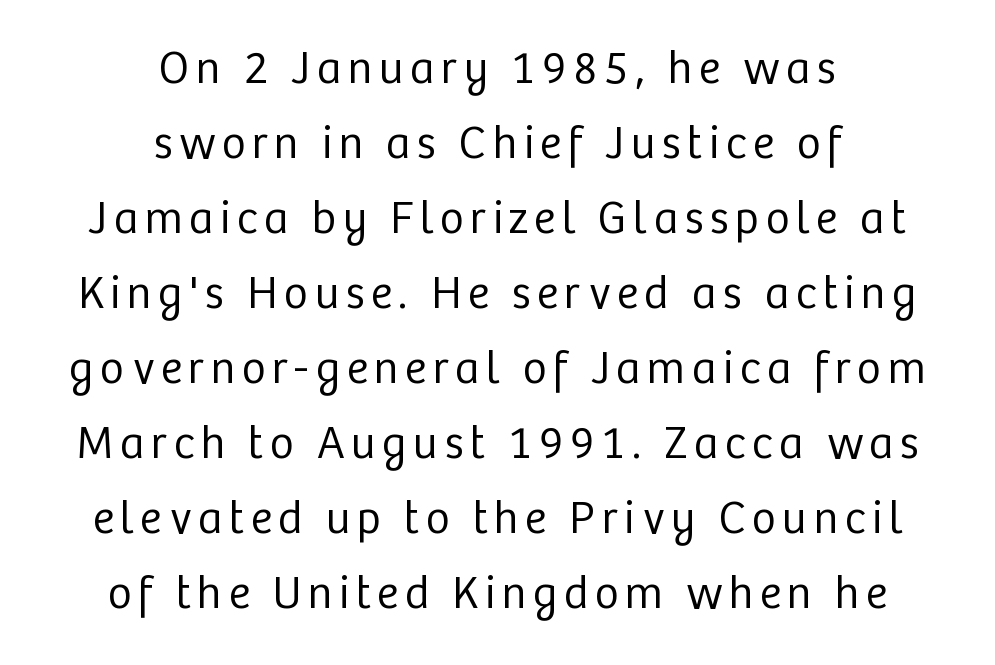
Q: Is the text bold? A: No.
Q: Is the text italic (slanted)? A: No, it is upright.
Q: Is the typeface a serif or a sans-serif typeface? A: Sans-serif.
Q: Is the text underlined? A: No.
Q: How is the paragraph aligned? A: Centered.
Q: Is the spacing between lines tight, normal or loose? A: Normal.
Q: Width (condensed, normal, or wide)? A: Normal.
Q: Stroke contrast? A: Low.
Q: x-height? A: Medium.
Q: Monospaced? A: No.
